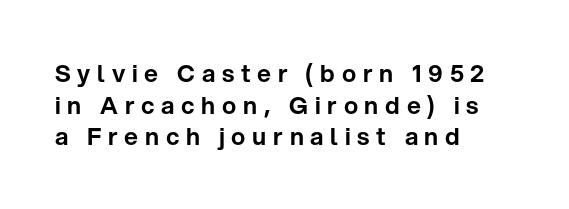
{"italic": "no", "underline": "no", "align": "left", "line_spacing": "normal", "line_spacing_ratio": 1.32, "letter_spacing": "wide", "letter_spacing_em": 0.28, "glyph_px": 24}
